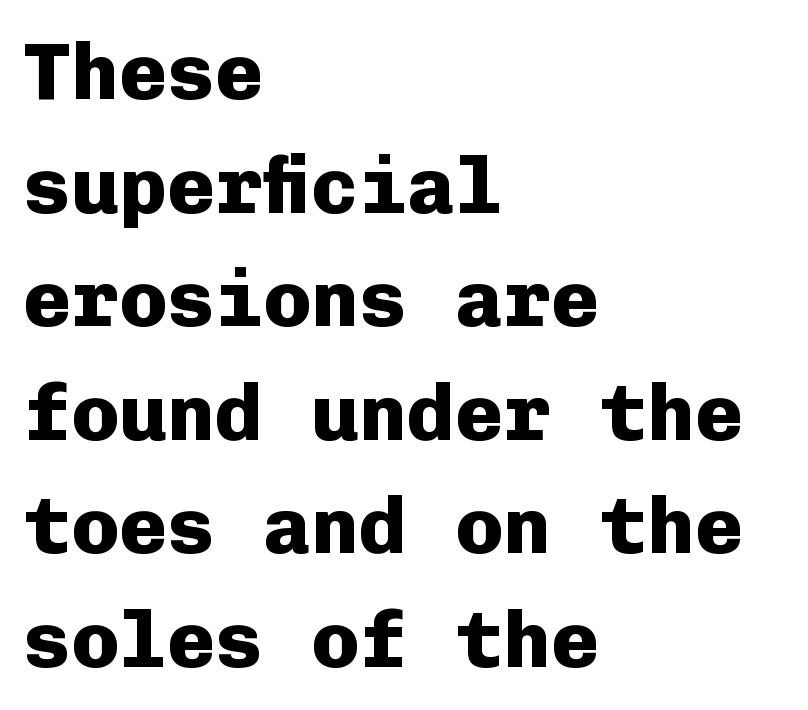
Spacing verdict: monospaced, one width for all characters. Just letters on the line, the space beneath them empty. Students, observe: this is what conventionally led text looks like. The lettering stays uniformly vertical, giving the passage a roman look. Students, this is bold: see how much ink each stroke carries. In terms of letterform style, serifs are entirely absent.
